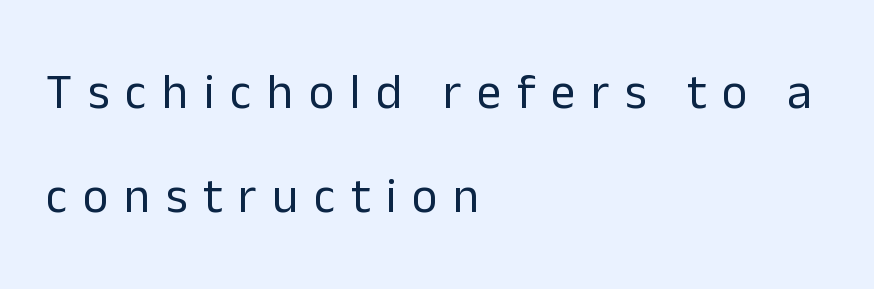
Descenders are the only things crossing below the line. Typographically, this falls in the sans-serif category. Upright lettering throughout. Someone cranked the tracking dial way up on this one. The letters look calm and open, with moderate or lighter stems. Note the varied advance widths — an 'i' is clearly narrower than an 'm'.
